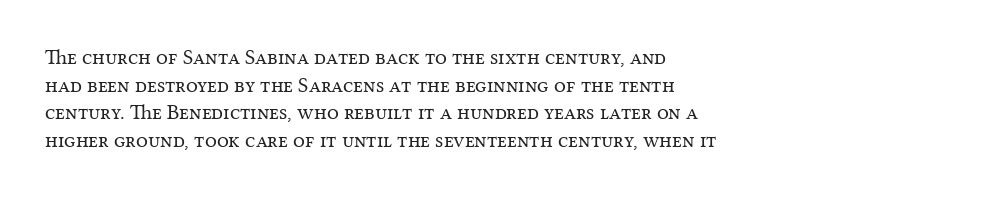
The image shows 21 px text type, upright; set left-aligned, normal line spacing (1.31x), normal letter spacing, not underlined.
